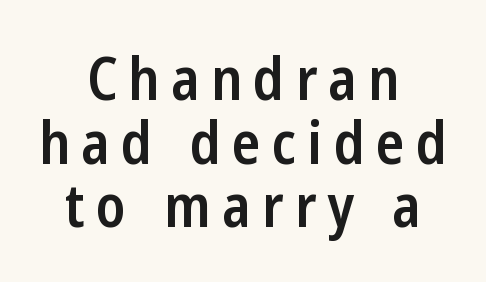
The image shows 59 px semibold, condensed sans-serif type, upright; set centered, tight line spacing (1.08x), not underlined; low stroke contrast and a medium x-height.
